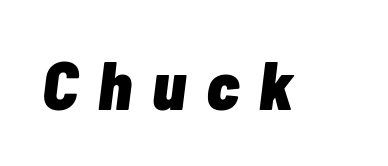
Q: Is the text bold? A: Yes.
Q: Is the text italic (slanted)? A: Yes, it leans right by about 7 degrees.
Q: Is the text underlined? A: No.
Q: Is the spacing between letters normal or unusually wide? A: Unusually wide.
Q: Width (condensed, normal, or wide)? A: Condensed.
Q: Stroke contrast? A: Low.
Q: x-height? A: Medium.
Q: Monospaced? A: No.
